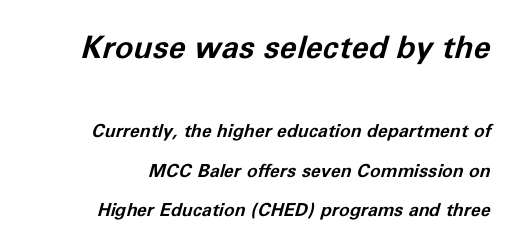
The image shows 31 px bold type, italic (leaning right); set right-aligned, loose line spacing (2.18x), normal letter spacing, not underlined; the first (top) block is 1.72x larger; low stroke contrast and a medium x-height.
